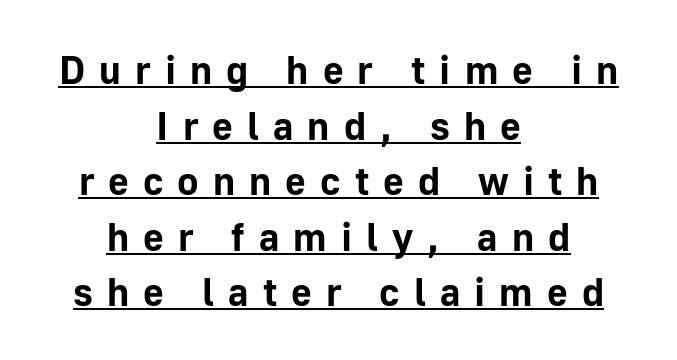
Does the weight exceed regular? Yes, all the way to bold. Letterform terminals end flat and unadorned throughout the passage. The passage shown has open, widely tracked lettering throughout. Check the space under the baseline: a stroke is drawn there.
